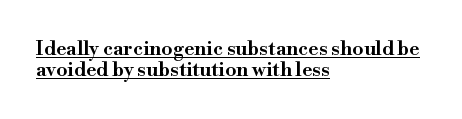
{"italic": "no", "bold": "semi", "underline": "yes", "align": "left", "line_spacing": "tight", "line_spacing_ratio": 1.05, "letter_spacing": "normal", "letter_spacing_em": 0.0, "glyph_px": 20}
